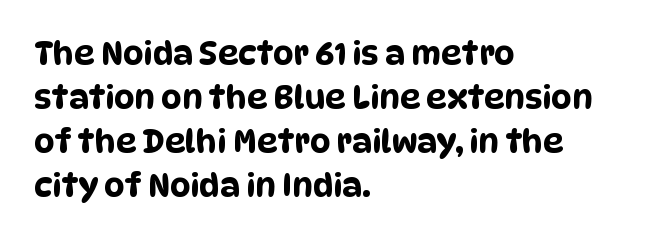
Q: Is the typeface a serif or a sans-serif typeface? A: Sans-serif.
Q: Is the text underlined? A: No.
Q: How is the paragraph aligned? A: Left-aligned.
Q: Is the spacing between letters normal or unusually wide? A: Normal.
Q: Is the spacing between lines tight, normal or loose? A: Normal.
Q: Width (condensed, normal, or wide)? A: Condensed.
Q: Stroke contrast? A: Low.
Q: x-height? A: Large.
Q: Monospaced? A: No.
